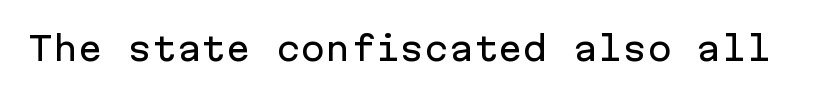
The image shows 33 px sans-serif type, upright, monospaced; set normal letter spacing, not underlined; low stroke contrast and a medium x-height.
